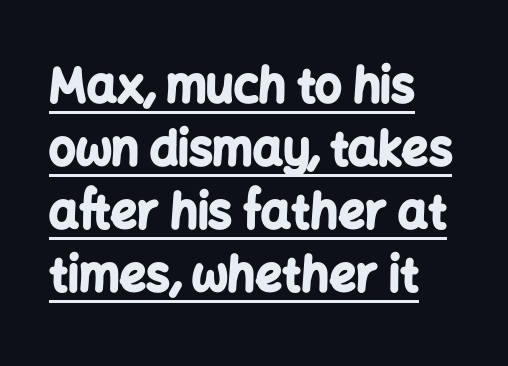
The image shows 47 px bold sans-serif type, upright; set left-aligned, normal line spacing (1.34x), normal letter spacing, underlined; low stroke contrast and a medium x-height.
